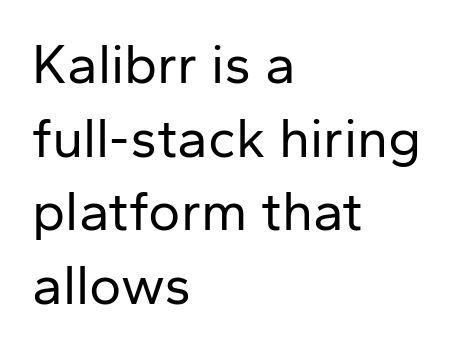
The image shows 55 px regular-weight sans-serif type, upright; set left-aligned, normal line spacing (1.34x), normal letter spacing, not underlined; low stroke contrast and a medium x-height.
